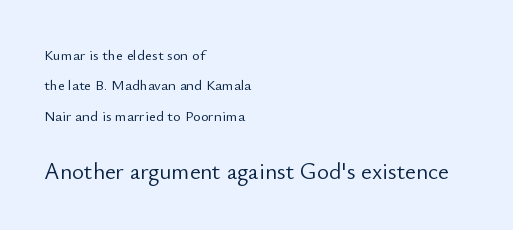
The image shows 23 px text type, upright; set left-aligned, loose line spacing (2.03x), normal letter spacing, not underlined; the second (bottom) block is 1.53x larger.
